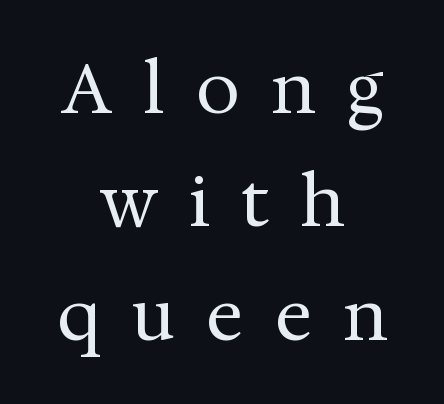
Q: Is the text bold? A: No.
Q: Is the text italic (slanted)? A: No, it is upright.
Q: Is the typeface a serif or a sans-serif typeface? A: Serif.
Q: Is the text underlined? A: No.
Q: How is the paragraph aligned? A: Centered.
Q: Is the spacing between letters normal or unusually wide? A: Unusually wide.
Q: Is the spacing between lines tight, normal or loose? A: Normal.
Q: Width (condensed, normal, or wide)? A: Normal.
Q: Stroke contrast? A: Medium.
Q: x-height? A: Medium.
Q: Monospaced? A: No.
